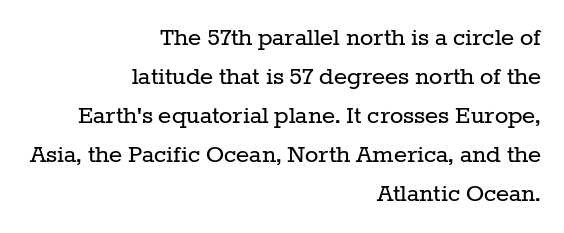
The image shows 28 px regular-weight serif type, upright; set right-aligned, normal line spacing (1.39x), normal letter spacing, not underlined; low stroke contrast and a medium x-height.
